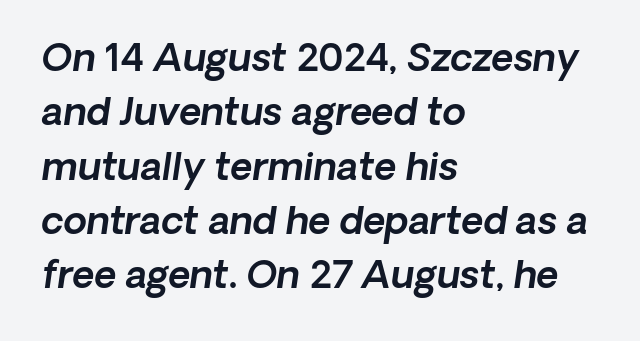
{"serif": "no", "width": "normal", "x_height": "medium", "monospaced": "no", "underline": "no", "align": "left", "line_spacing": "normal", "line_spacing_ratio": 1.43, "letter_spacing": "normal", "letter_spacing_em": 0.0, "glyph_px": 38}
